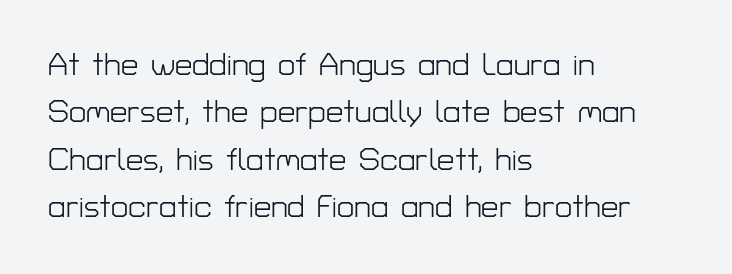
The space directly below the letters is spotless. Regular leading. The font sits on the lighter half of the weight spectrum, regular included. The letters stand straight up with perfectly vertical stems.
